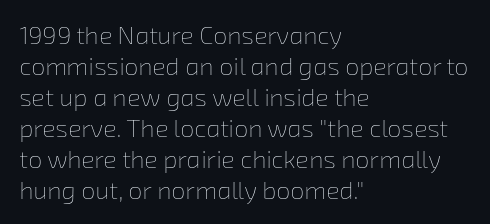
{"bold": "no", "underline": "no", "align": "left", "line_spacing_ratio": 1.24, "letter_spacing": "normal", "letter_spacing_em": 0.0, "glyph_px": 25}
